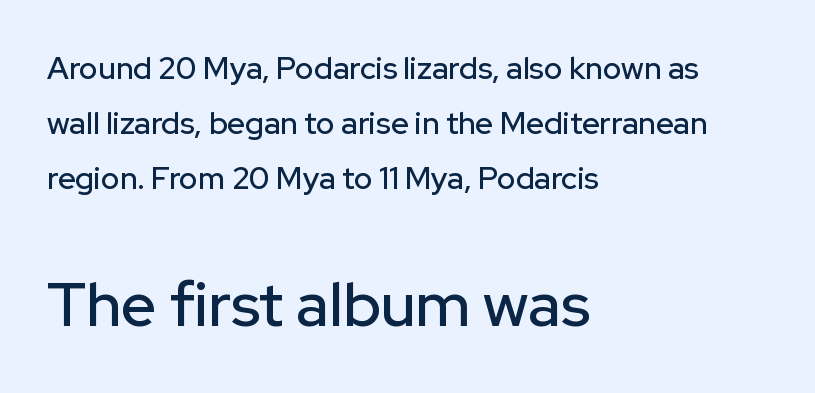
{"serif": "no", "italic": "no", "width": "normal", "stroke_contrast": "low", "x_height": "medium", "monospaced": "no", "underline": "no", "align": "left", "line_spacing_ratio": 1.78, "letter_spacing": "normal", "letter_spacing_em": 0.0, "larger_block": "second", "size_ratio": 2.0, "glyph_px": 62}
